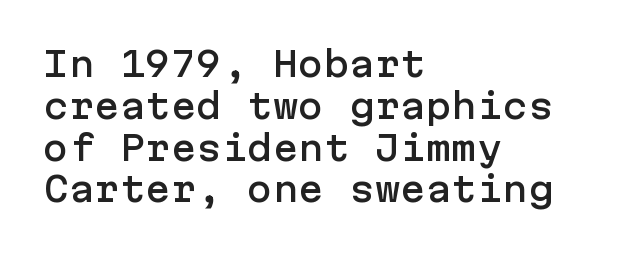
The image shows 34 px sans-serif type, upright; set left-aligned, line spacing 1.23x, normal letter spacing, not underlined; low stroke contrast and a medium x-height.
